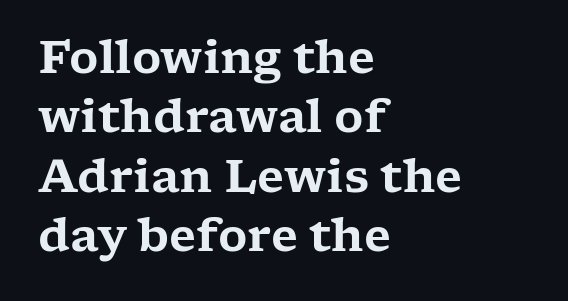
Q: Is the text italic (slanted)? A: No, it is upright.
Q: Is the typeface a serif or a sans-serif typeface? A: Serif.
Q: Is the text underlined? A: No.
Q: How is the paragraph aligned? A: Left-aligned.
Q: Is the spacing between letters normal or unusually wide? A: Normal.
Q: Is the spacing between lines tight, normal or loose? A: Normal.
Q: Width (condensed, normal, or wide)? A: Wide.
Q: Stroke contrast? A: Low.
Q: x-height? A: Medium.
Q: Monospaced? A: No.
